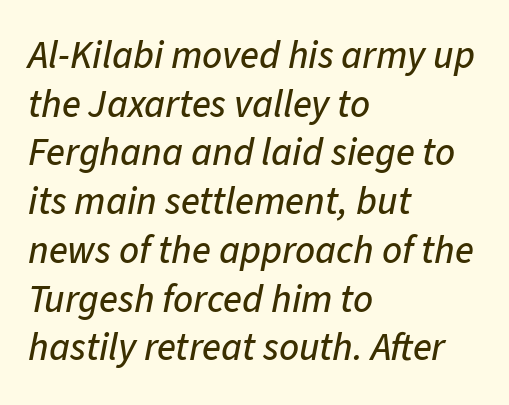
{"italic": "yes", "lean": "right", "slant_degrees": 11, "width": "normal", "stroke_contrast": "low", "x_height": "medium", "monospaced": "no", "underline": "no", "align": "left", "line_spacing": "normal", "line_spacing_ratio": 1.25, "letter_spacing": "normal", "letter_spacing_em": 0.0, "glyph_px": 39}
